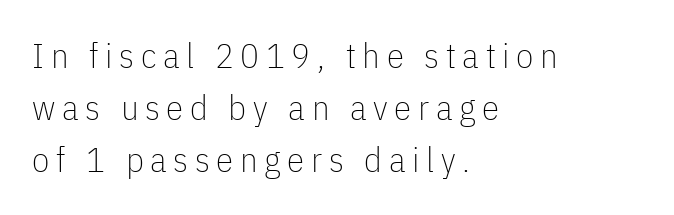
Q: Is the text bold? A: No.
Q: Is the text italic (slanted)? A: No, it is upright.
Q: Is the typeface a serif or a sans-serif typeface? A: Sans-serif.
Q: Is the text underlined? A: No.
Q: How is the paragraph aligned? A: Left-aligned.
Q: Is the spacing between lines tight, normal or loose? A: Normal.
Q: Width (condensed, normal, or wide)? A: Condensed.
Q: Stroke contrast? A: Low.
Q: x-height? A: Medium.
Q: Monospaced? A: No.
